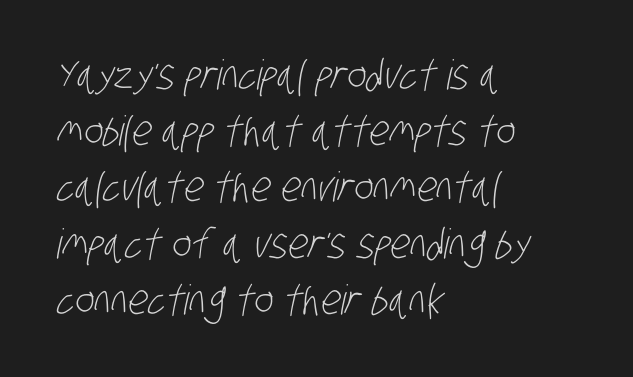
{"serif": "no", "bold": "no", "weight": "light", "width": "condensed", "stroke_contrast": "low", "x_height": "large", "monospaced": "no", "underline": "no", "align": "left", "line_spacing": "normal", "line_spacing_ratio": 1.37, "letter_spacing": "normal", "letter_spacing_em": 0.0, "glyph_px": 41}
